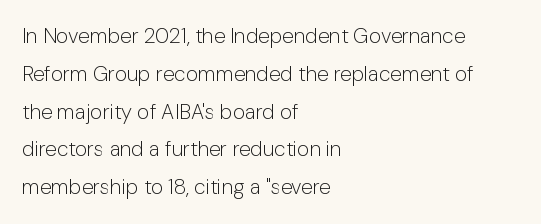
Q: Is the text bold? A: No.
Q: Is the text italic (slanted)? A: No, it is upright.
Q: Is the text underlined? A: No.
Q: How is the paragraph aligned? A: Left-aligned.
Q: Is the spacing between letters normal or unusually wide? A: Normal.
